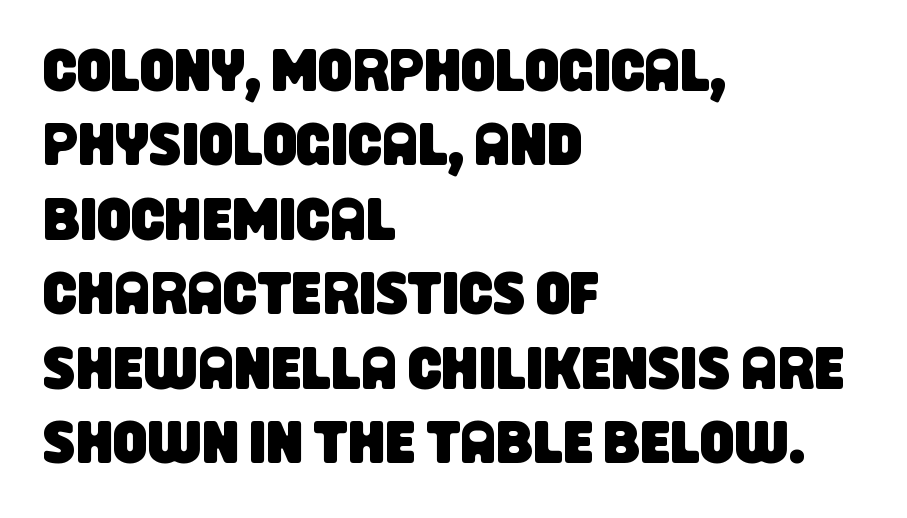
{"serif": "no", "width": "condensed", "stroke_contrast": "low", "x_height": "large", "monospaced": "no", "underline": "no", "align": "left", "line_spacing_ratio": 1.24, "letter_spacing": "normal", "letter_spacing_em": 0.0, "glyph_px": 60}
